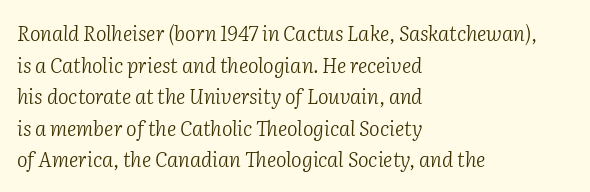
Q: Is the text bold? A: No.
Q: Is the text italic (slanted)? A: Yes, it leans right by about 2 degrees.
Q: Is the text underlined? A: No.
Q: How is the paragraph aligned? A: Left-aligned.
Q: Is the spacing between letters normal or unusually wide? A: Normal.
Q: Is the spacing between lines tight, normal or loose? A: Normal.
